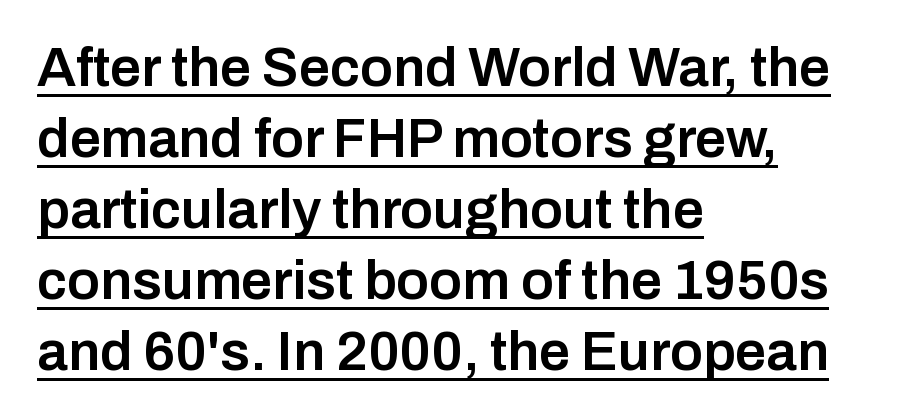
The image shows 55 px semibold sans-serif type, upright; set left-aligned, normal line spacing (1.29x), normal letter spacing, underlined; low stroke contrast and a medium x-height.
